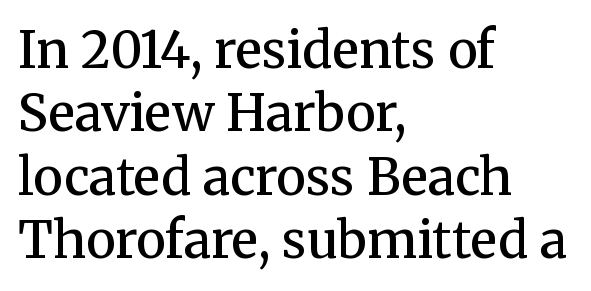
The image shows 50 px semibold serif type, upright; set left-aligned, normal line spacing (1.27x), normal letter spacing, not underlined; medium stroke contrast and a medium x-height.
